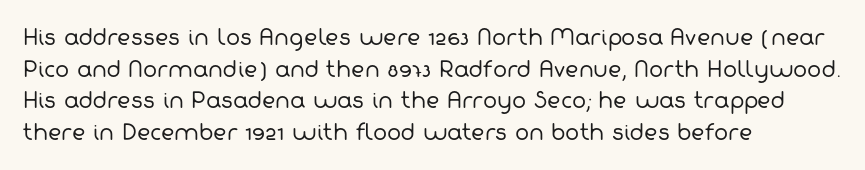
{"bold": "no", "underline": "no", "align": "left", "line_spacing": "normal", "line_spacing_ratio": 1.51, "letter_spacing": "normal", "letter_spacing_em": 0.0, "glyph_px": 21}
